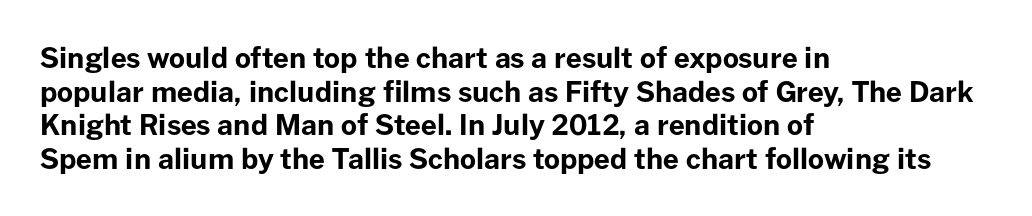
{"serif": "no", "italic": "no", "bold": "yes", "weight": "bold", "width": "normal", "stroke_contrast": "low", "x_height": "medium", "monospaced": "no", "underline": "no", "align": "left", "line_spacing_ratio": 1.2, "letter_spacing": "normal", "letter_spacing_em": 0.0, "glyph_px": 28}
